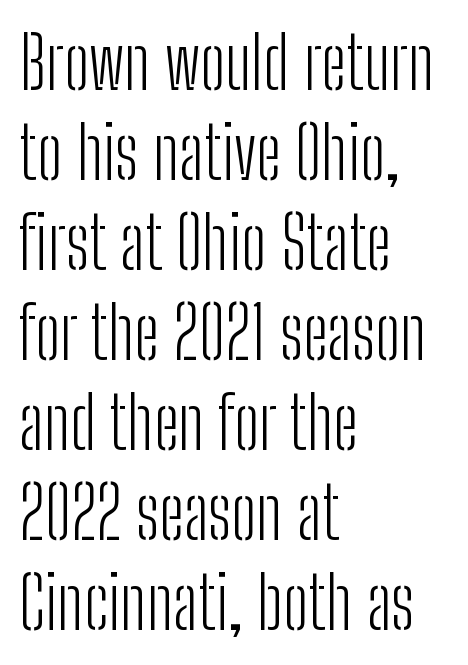
Check under the words: just untouched page. Every stem runs plumb, perpendicular to the baseline. Think of a printed novel: that variable character pitch is what you see here. These lines are composed in type without serifs. This sample keeps an unexceptional amount of space between lines. Caption: face not bold, strokes unweighted.
